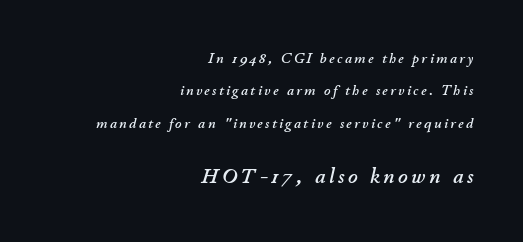
The image shows 21 px text type, italic (leaning right); set right-aligned, loose line spacing (2.31x), not underlined; the second (bottom) block is 1.5x larger.
